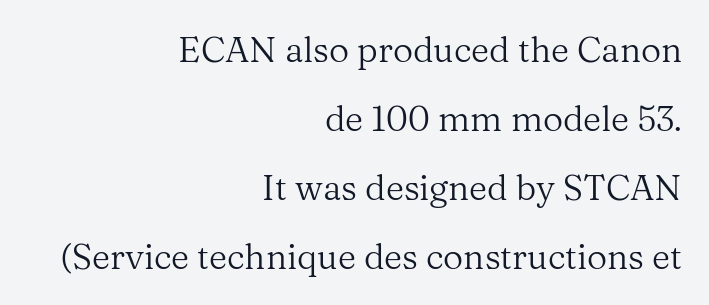
Q: Is the text bold? A: No.
Q: Is the text italic (slanted)? A: No, it is upright.
Q: Is the typeface a serif or a sans-serif typeface? A: Serif.
Q: Is the text underlined? A: No.
Q: How is the paragraph aligned? A: Right-aligned.
Q: Is the spacing between letters normal or unusually wide? A: Normal.
Q: Is the spacing between lines tight, normal or loose? A: Loose.
Q: Width (condensed, normal, or wide)? A: Normal.
Q: Stroke contrast? A: Medium.
Q: x-height? A: Medium.
Q: Monospaced? A: No.
